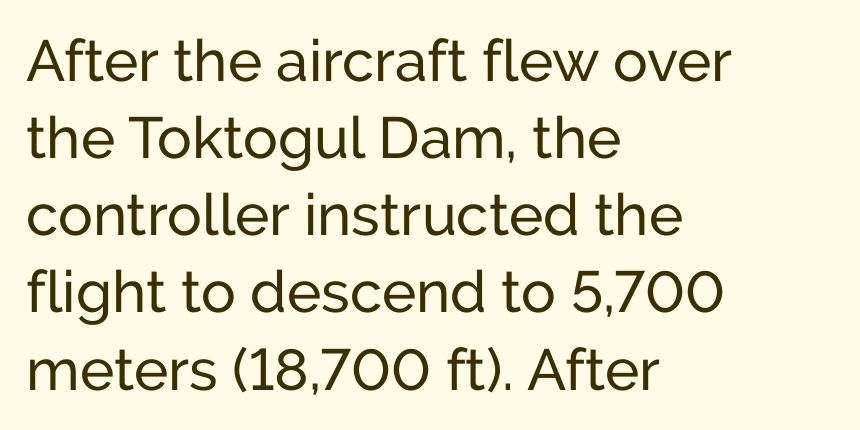
{"serif": "no", "italic": "no", "bold": "no", "weight": "regular", "width": "normal", "stroke_contrast": "low", "x_height": "medium", "monospaced": "no", "underline": "no", "align": "left", "line_spacing": "normal", "line_spacing_ratio": 1.33, "letter_spacing": "normal", "letter_spacing_em": 0.0, "glyph_px": 58}
